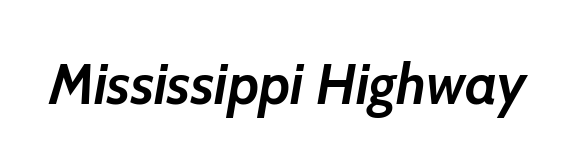
The image shows 56 px semibold type, italic (leaning right); set normal letter spacing, not underlined; low stroke contrast and a medium x-height.
